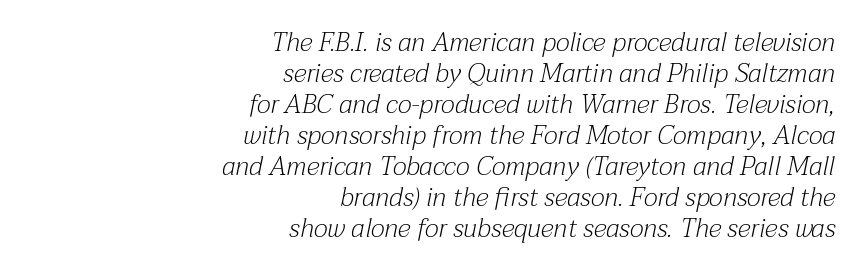
The image shows 26 px text type, italic (leaning right); set right-aligned, line spacing 1.19x, normal letter spacing, not underlined.
